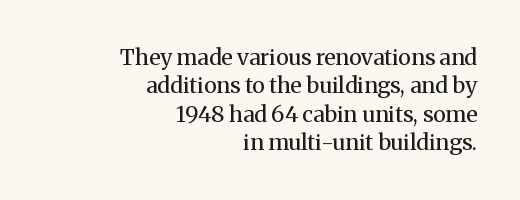
Q: Is the text bold? A: No.
Q: Is the text italic (slanted)? A: No, it is upright.
Q: Is the text underlined? A: No.
Q: How is the paragraph aligned? A: Right-aligned.
Q: Is the spacing between letters normal or unusually wide? A: Normal.
Q: Is the spacing between lines tight, normal or loose? A: Normal.
